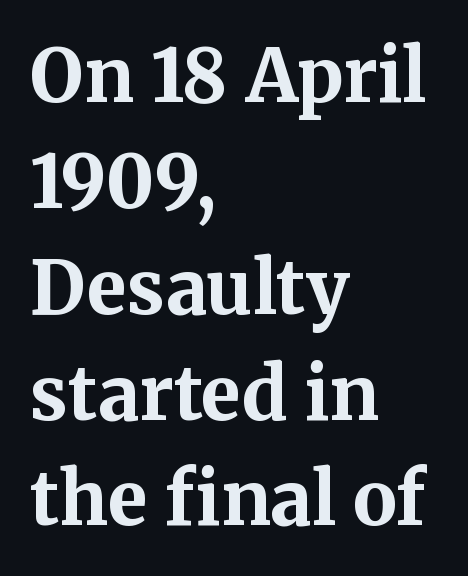
The image shows 73 px bold serif type, upright; set left-aligned, normal line spacing (1.45x), normal letter spacing, not underlined; medium stroke contrast and a medium x-height.
